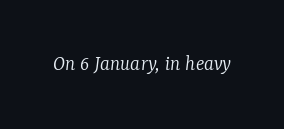
{"italic": "yes", "lean": "right", "slant_degrees": 7, "bold": "no", "underline": "no", "letter_spacing": "normal", "letter_spacing_em": 0.0, "glyph_px": 22}
